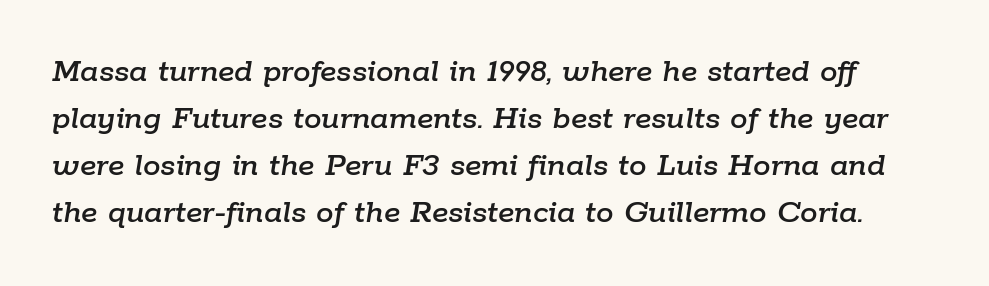
{"italic": "yes", "lean": "right", "slant_degrees": 9, "width": "normal", "stroke_contrast": "low", "x_height": "medium", "monospaced": "no", "underline": "no", "line_spacing": "normal", "line_spacing_ratio": 1.34, "letter_spacing": "normal", "letter_spacing_em": 0.0, "glyph_px": 35}
